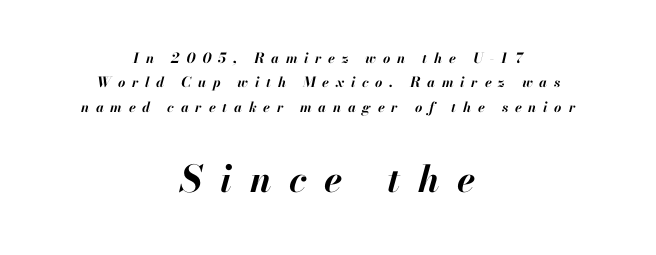
The image shows 37 px bold type, italic (leaning right); set centered, line spacing 1.75x, unusually wide letter spacing (+0.48 em), not underlined; the second (bottom) block is 2.64x larger; high stroke contrast and a small x-height.
